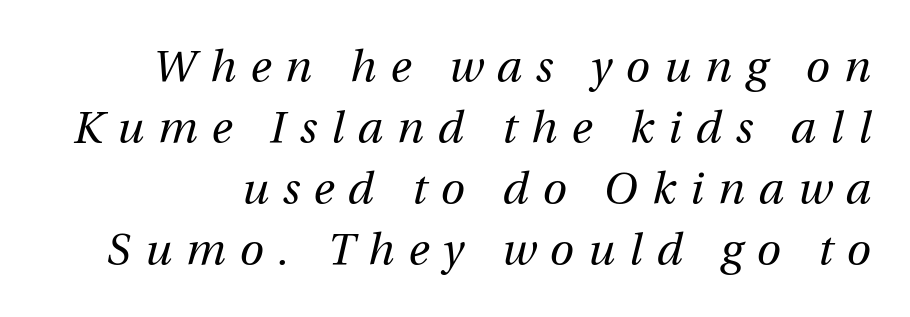
{"italic": "yes", "lean": "right", "slant_degrees": 12, "bold": "no", "weight": "regular", "width": "normal", "stroke_contrast": "medium", "x_height": "medium", "monospaced": "no", "underline": "no", "line_spacing": "normal", "line_spacing_ratio": 1.39, "letter_spacing": "wide", "letter_spacing_em": 0.32, "glyph_px": 44}
